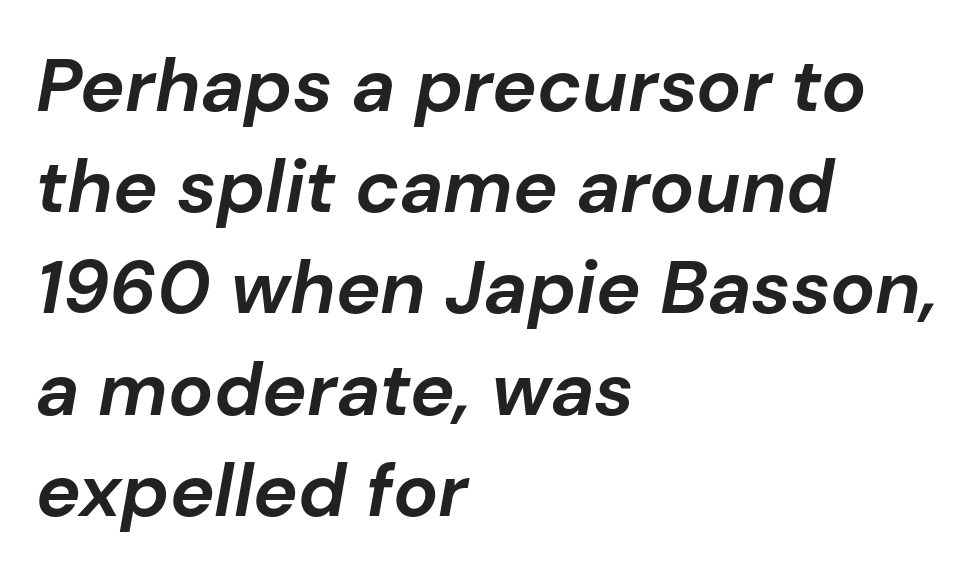
Interline gaps are of average width in this sample. Is the type slanted? Yes — the strokes lean at a clear angle. Nobody drew a line under any word here. Spacing verdict: proportional, widths tailored to each character. There is no visible air inserted between adjacent glyphs.
